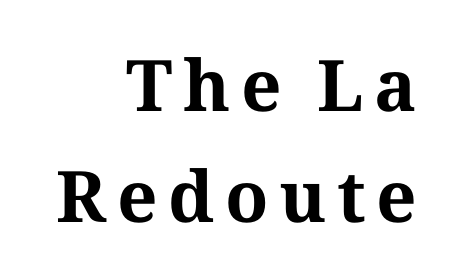
Q: Is the text bold? A: Yes.
Q: Is the text italic (slanted)? A: No, it is upright.
Q: Is the typeface a serif or a sans-serif typeface? A: Serif.
Q: Is the text underlined? A: No.
Q: How is the paragraph aligned? A: Right-aligned.
Q: Is the spacing between lines tight, normal or loose? A: Normal.
Q: Width (condensed, normal, or wide)? A: Normal.
Q: Stroke contrast? A: Medium.
Q: x-height? A: Medium.
Q: Monospaced? A: No.
